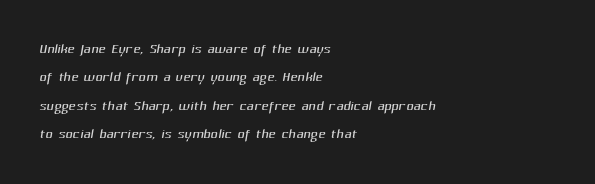
Short and long lines alike share a common starting point at left. Between one letter and the next there's only the usual sliver of space. Compared with typical paragraphs, the rows here are spaced about the same. Decoration check: the copy has no underline. No letter is thick-stroked: the sample isn't bold.
